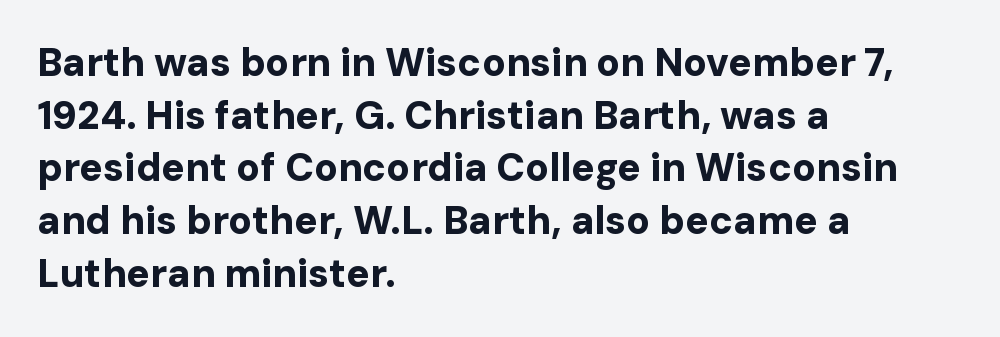
The image shows 39 px bold sans-serif type, upright; set left-aligned, normal line spacing (1.35x), normal letter spacing, not underlined; low stroke contrast and a medium x-height.
